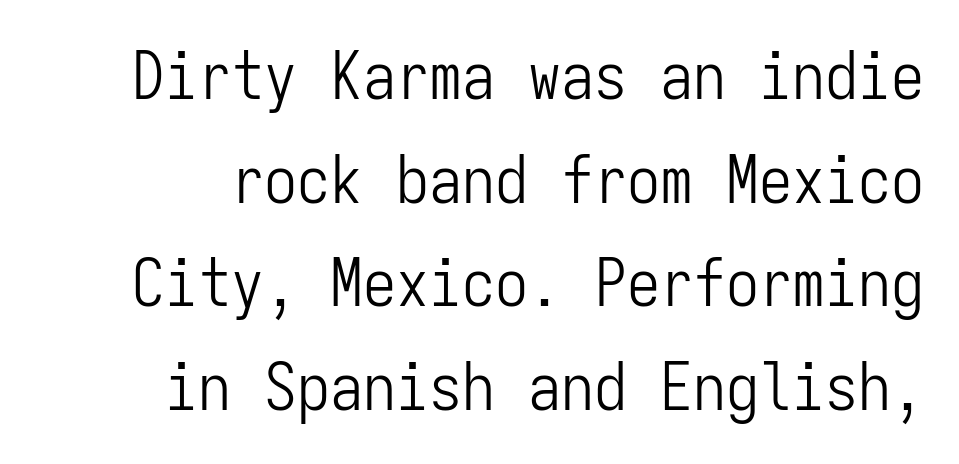
The type is set solid horizontally, with unmodified tracking. Every character here occupies the same horizontal width, giving the sample a typewriter-like rhythm. Evenly set lines give the paragraph a standard silhouette. What kind of face is this? One without serifs — a sans. Is the stroke heavy? The answer is a plain regular-or-lighter. Check under the words: just untouched page.
